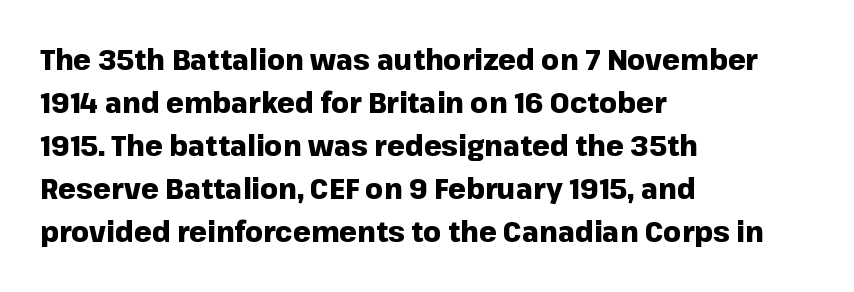
{"serif": "no", "italic": "no", "bold": "yes", "weight": "heavy", "width": "normal", "stroke_contrast": "low", "x_height": "medium", "monospaced": "no", "underline": "no", "align": "left", "line_spacing": "normal", "line_spacing_ratio": 1.54, "letter_spacing": "normal", "letter_spacing_em": 0.0, "glyph_px": 28}
